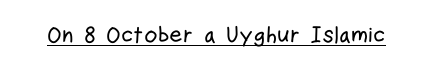
Q: Is the text italic (slanted)? A: No, it is upright.
Q: Is the text underlined? A: Yes.
Q: Is the spacing between letters normal or unusually wide? A: Normal.
